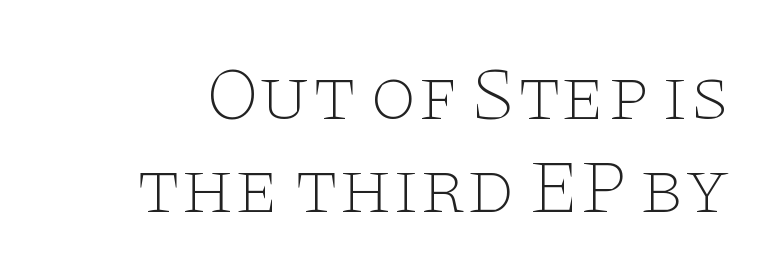
Q: Is the text bold? A: No.
Q: Is the text italic (slanted)? A: No, it is upright.
Q: Is the typeface a serif or a sans-serif typeface? A: Serif.
Q: Is the text underlined? A: No.
Q: Is the spacing between letters normal or unusually wide? A: Normal.
Q: Width (condensed, normal, or wide)? A: Wide.
Q: Stroke contrast? A: Low.
Q: x-height? A: Large.
Q: Monospaced? A: No.
